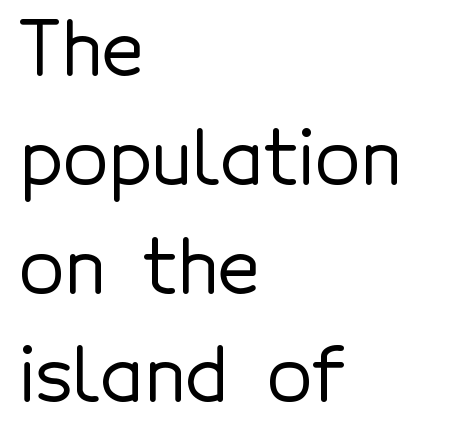
{"serif": "no", "italic": "no", "width": "normal", "x_height": "medium", "monospaced": "no", "underline": "no", "align": "left", "line_spacing": "normal", "line_spacing_ratio": 1.47, "letter_spacing": "normal", "letter_spacing_em": 0.0, "glyph_px": 74}
